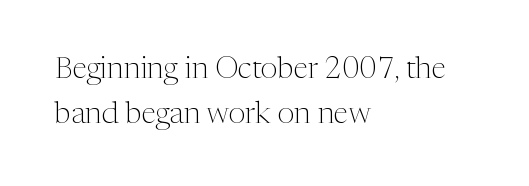
Classification — serif. In terms of leading, this rendering sits right in the middle. The rendering uses natural spacing where letterforms have individual widths. Reading down the block, your eye returns to a fixed left position each line.
